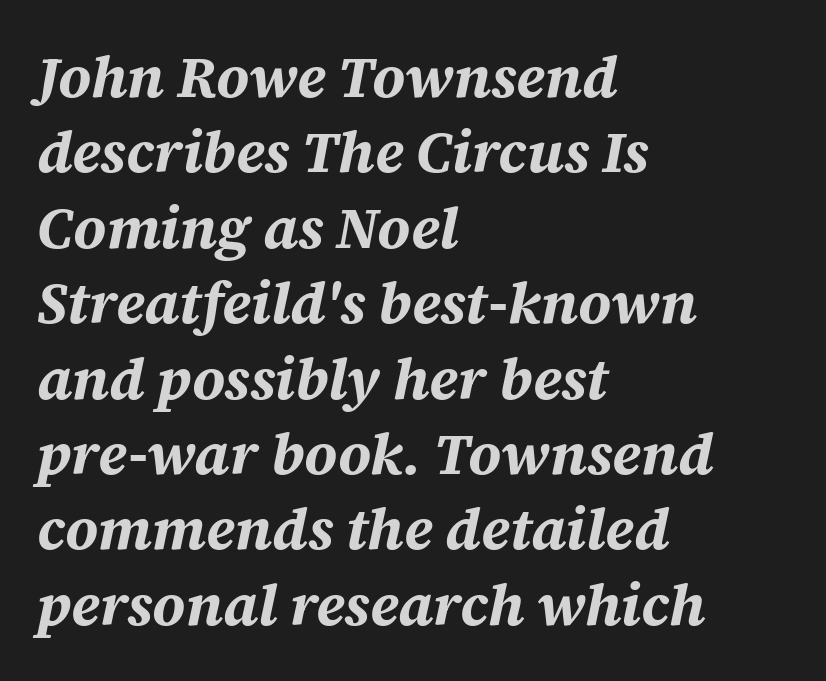
The image shows 58 px bold type, italic (leaning right); set left-aligned, normal line spacing (1.3x), normal letter spacing, not underlined; medium stroke contrast and a large x-height.
